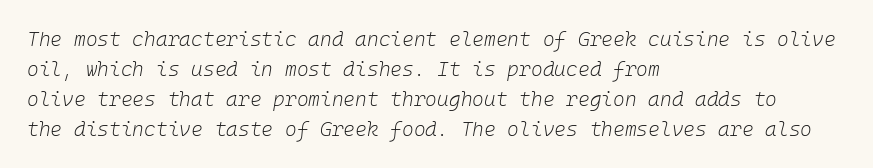
{"italic": "yes", "lean": "right", "slant_degrees": 10, "bold": "no", "underline": "no", "align": "left", "line_spacing": "normal", "line_spacing_ratio": 1.5, "letter_spacing": "normal", "letter_spacing_em": 0.0, "glyph_px": 20}
